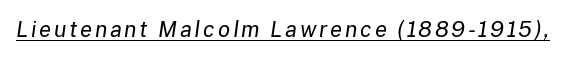
{"italic": "yes", "lean": "right", "slant_degrees": 8, "bold": "no", "underline": "yes", "glyph_px": 22}
